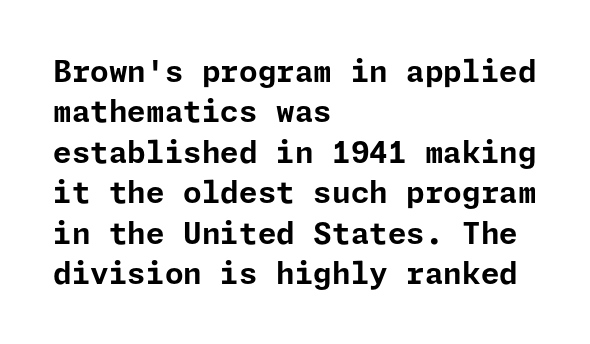
Q: Is the text bold? A: Yes.
Q: Is the text italic (slanted)? A: No, it is upright.
Q: Is the typeface a serif or a sans-serif typeface? A: Sans-serif.
Q: Is the text underlined? A: No.
Q: How is the paragraph aligned? A: Left-aligned.
Q: Is the spacing between letters normal or unusually wide? A: Normal.
Q: Is the spacing between lines tight, normal or loose? A: Normal.
Q: Width (condensed, normal, or wide)? A: Normal.
Q: Stroke contrast? A: Low.
Q: x-height? A: Medium.
